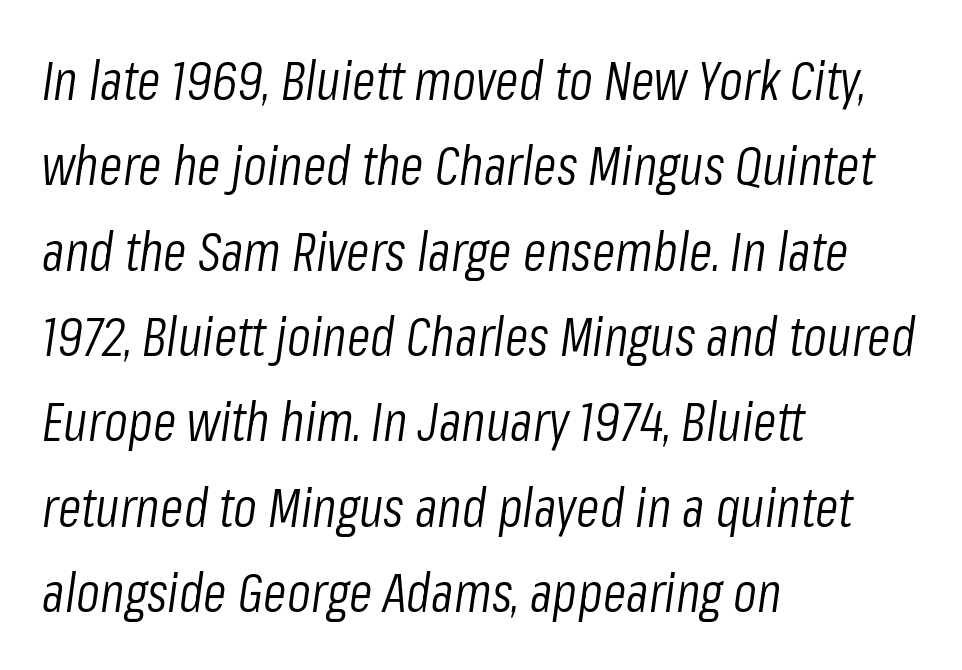
Q: Is the text bold? A: No.
Q: Is the text italic (slanted)? A: Yes, it leans right by about 8 degrees.
Q: Is the text underlined? A: No.
Q: How is the paragraph aligned? A: Left-aligned.
Q: Is the spacing between letters normal or unusually wide? A: Normal.
Q: Is the spacing between lines tight, normal or loose? A: Normal.
Q: Width (condensed, normal, or wide)? A: Condensed.
Q: Stroke contrast? A: Low.
Q: x-height? A: Medium.
Q: Monospaced? A: No.
